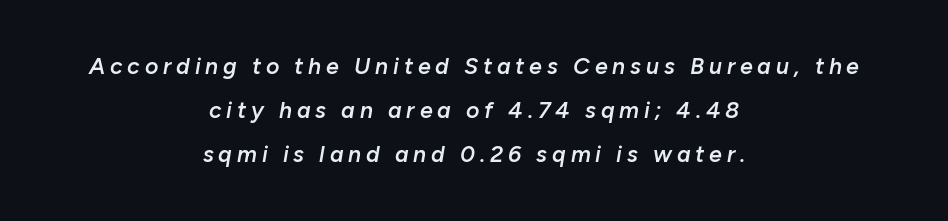
{"italic": "yes", "lean": "right", "slant_degrees": 10, "bold": "semi", "underline": "no", "align": "center", "line_spacing": "loose", "line_spacing_ratio": 1.92, "letter_spacing": "wide", "letter_spacing_em": 0.21, "glyph_px": 23}
